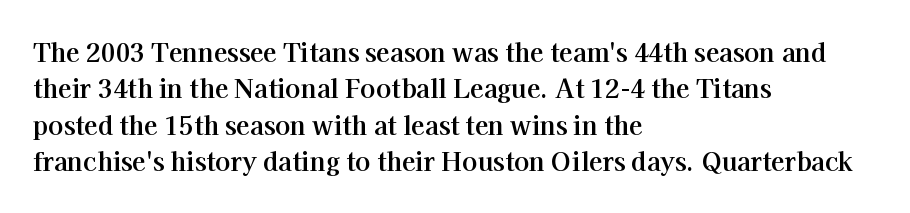
The letters are bold, with thick, heavy strokes. If you measured baseline to baseline, you'd find a middling distance. Posture: straight, roman, zero tilt. No word sits above an underline.
